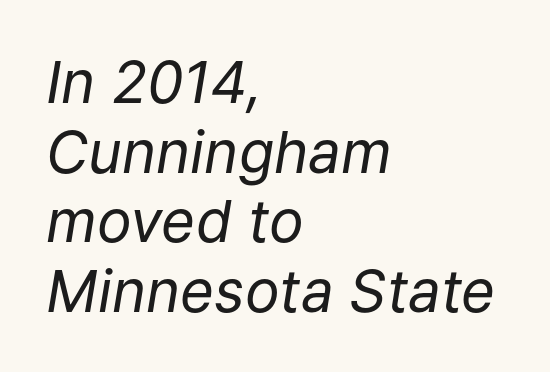
Q: Is the text bold? A: No.
Q: Is the text italic (slanted)? A: Yes, it leans right by about 9 degrees.
Q: Is the text underlined? A: No.
Q: How is the paragraph aligned? A: Left-aligned.
Q: Is the spacing between letters normal or unusually wide? A: Normal.
Q: Width (condensed, normal, or wide)? A: Normal.
Q: Stroke contrast? A: Low.
Q: x-height? A: Medium.
Q: Monospaced? A: No.
